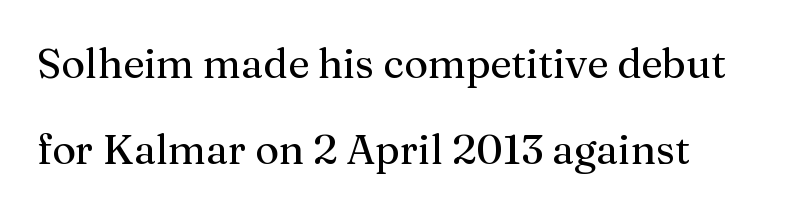
The image shows 41 px regular-weight serif type, upright; set loose line spacing (2.09x), normal letter spacing, not underlined; medium stroke contrast and a medium x-height.
